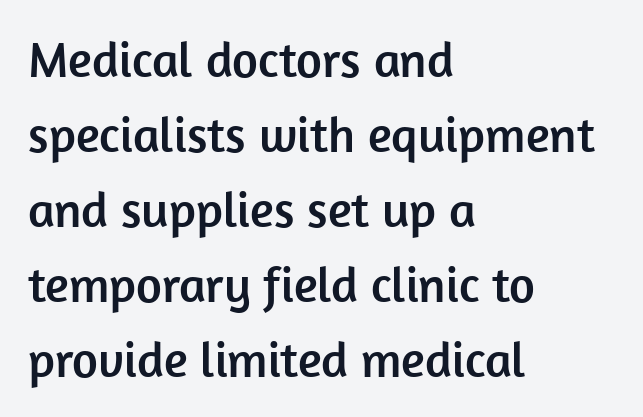
The paragraph has a hard left edge and a soft right edge. These lines are composed in type without serifs. Inter-character spacing is left at the font's built-in metrics. Descenders hang freely into open space.
